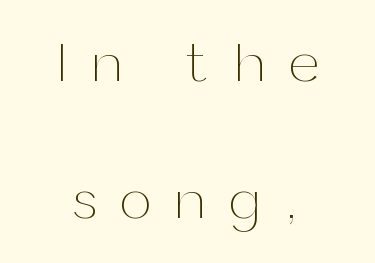
{"italic": "no", "bold": "no", "weight": "thin", "width": "normal", "stroke_contrast": "medium", "x_height": "medium", "monospaced": "no", "underline": "no", "align": "center", "line_spacing": "loose", "line_spacing_ratio": 2.49, "letter_spacing": "wide", "letter_spacing_em": 0.45, "glyph_px": 55}
